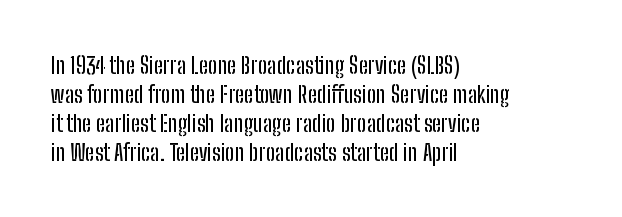
Posture: straight, roman, zero tilt. The passage shown is not underscored anywhere. The rendering anchors every line to the left-hand side. The gaps between neighbouring characters are ordinary and unremarkable.
